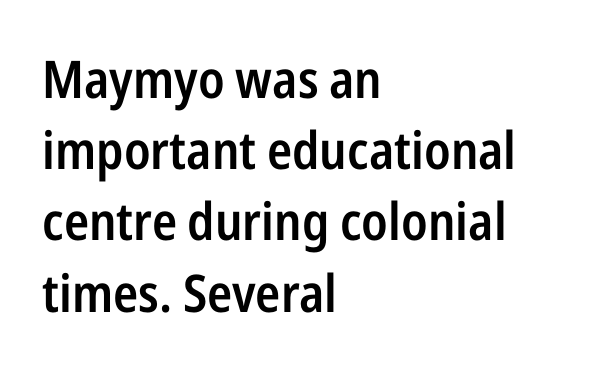
The passage shown is semibold, sitting just below true bold. Honestly, the row spacing looks completely unremarkable. These lines keep a tight, regular rhythm from letter to letter. Think of a printed novel: that variable character pitch is what you see here.
